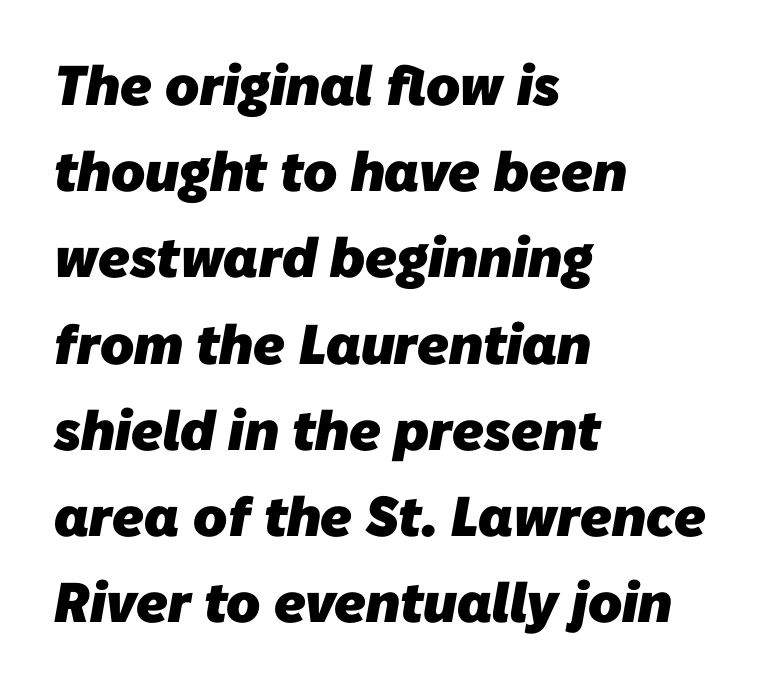
Q: Is the text bold? A: Yes.
Q: Is the typeface a serif or a sans-serif typeface? A: Sans-serif.
Q: Is the text underlined? A: No.
Q: How is the paragraph aligned? A: Left-aligned.
Q: Is the spacing between letters normal or unusually wide? A: Normal.
Q: Is the spacing between lines tight, normal or loose? A: Normal.
Q: Width (condensed, normal, or wide)? A: Normal.
Q: Stroke contrast? A: Low.
Q: x-height? A: Medium.
Q: Monospaced? A: No.
